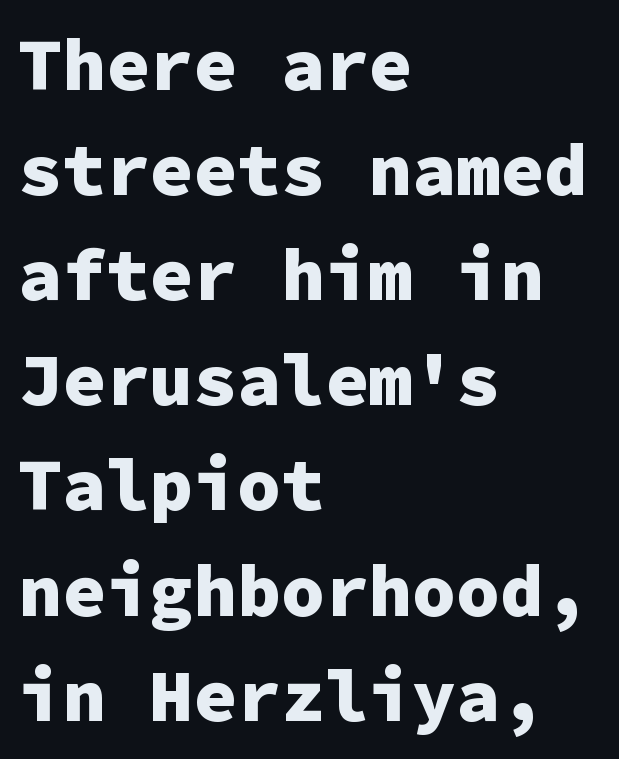
Q: Is the text bold? A: Yes.
Q: Is the text italic (slanted)? A: No, it is upright.
Q: Is the typeface a serif or a sans-serif typeface? A: Sans-serif.
Q: Is the text underlined? A: No.
Q: How is the paragraph aligned? A: Left-aligned.
Q: Is the spacing between letters normal or unusually wide? A: Normal.
Q: Is the spacing between lines tight, normal or loose? A: Normal.
Q: Width (condensed, normal, or wide)? A: Normal.
Q: Stroke contrast? A: Low.
Q: x-height? A: Medium.
Q: Monospaced? A: Yes.
